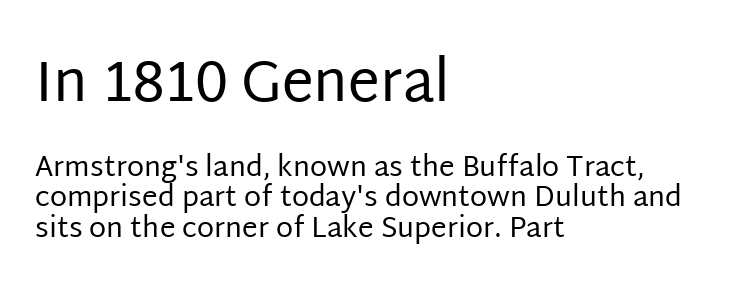
{"serif": "no", "italic": "no", "bold": "no", "weight": "regular", "width": "normal", "stroke_contrast": "low", "x_height": "large", "monospaced": "no", "underline": "no", "align": "left", "line_spacing": "tight", "line_spacing_ratio": 1.09, "letter_spacing": "normal", "letter_spacing_em": 0.0, "larger_block": "first", "size_ratio": 2.04, "glyph_px": 57}
